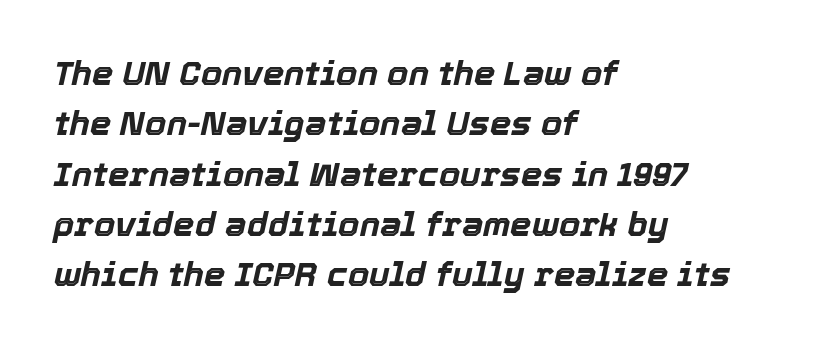
Q: Is the text bold? A: Yes.
Q: Is the text italic (slanted)? A: Yes, it leans right by about 12 degrees.
Q: Is the text underlined? A: No.
Q: How is the paragraph aligned? A: Left-aligned.
Q: Is the spacing between letters normal or unusually wide? A: Normal.
Q: Is the spacing between lines tight, normal or loose? A: Normal.
Q: Width (condensed, normal, or wide)? A: Normal.
Q: x-height? A: Medium.
Q: Monospaced? A: No.
